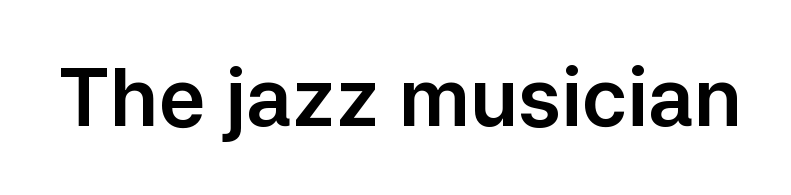
The image shows 79 px sans-serif type, upright; set normal letter spacing, not underlined; low stroke contrast and a medium x-height.
